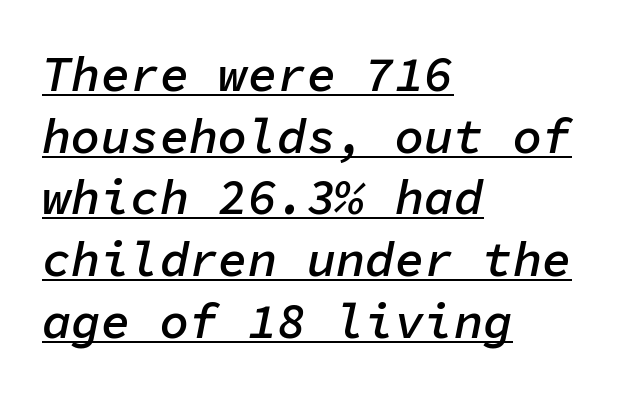
The image shows 49 px semibold type, italic (leaning right), monospaced; set left-aligned, normal line spacing (1.26x), normal letter spacing, underlined; low stroke contrast and a medium x-height.
